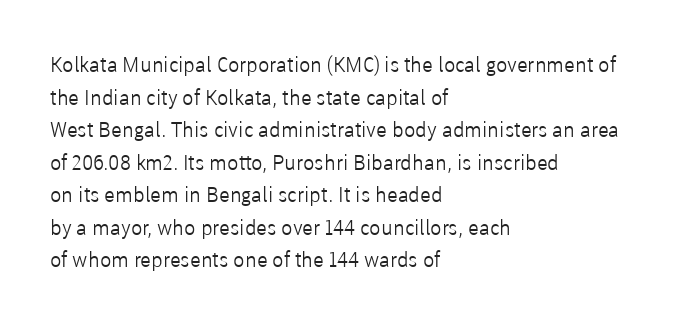
Q: Is the text bold? A: No.
Q: Is the text italic (slanted)? A: No, it is upright.
Q: Is the text underlined? A: No.
Q: How is the paragraph aligned? A: Left-aligned.
Q: Is the spacing between letters normal or unusually wide? A: Normal.
Q: Is the spacing between lines tight, normal or loose? A: Normal.
